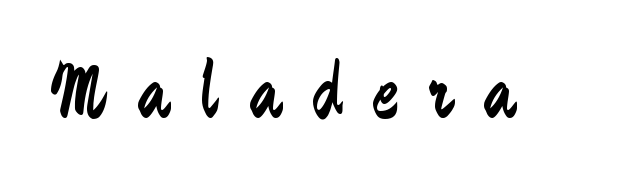
The image shows 80 px regular-weight, condensed sans-serif type; set unusually wide letter spacing (+0.37 em), not underlined; low stroke contrast and a medium x-height.
